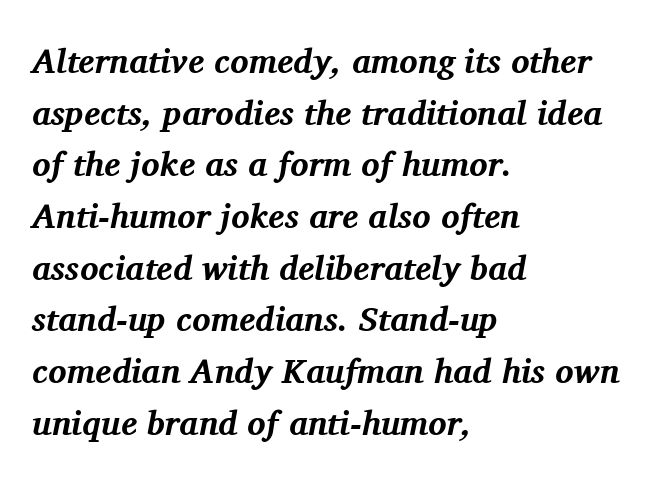
Left-aligned paragraph, ragged on the right. Look at the bottom of the vertical strokes: they flare into serifs here. You could not count columns in this text — the font is proportionally spaced. Horizontal bands of white between lines are of average thickness. Spacing between characters is what you'd get straight out of the box.
